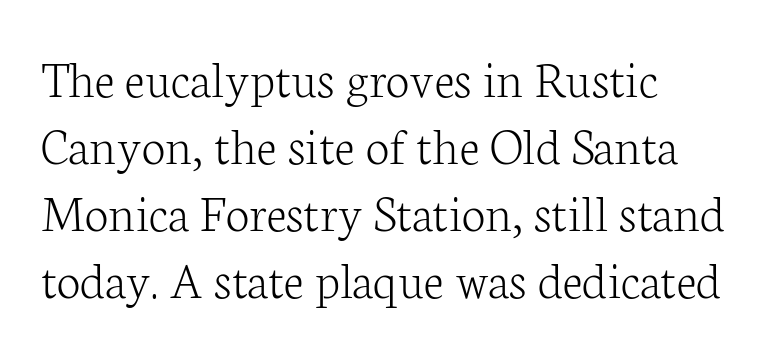
The image shows 54 px light serif type, upright; set left-aligned, line spacing 1.24x, normal letter spacing, not underlined; low stroke contrast and a medium x-height.
